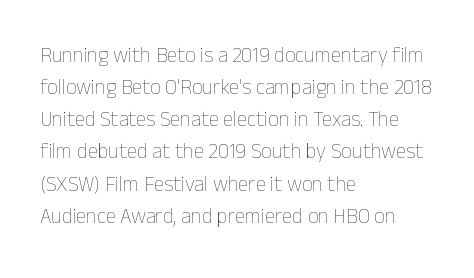
{"italic": "no", "bold": "no", "underline": "no", "align": "left", "line_spacing": "normal", "line_spacing_ratio": 1.53, "letter_spacing": "normal", "letter_spacing_em": 0.0, "glyph_px": 21}
